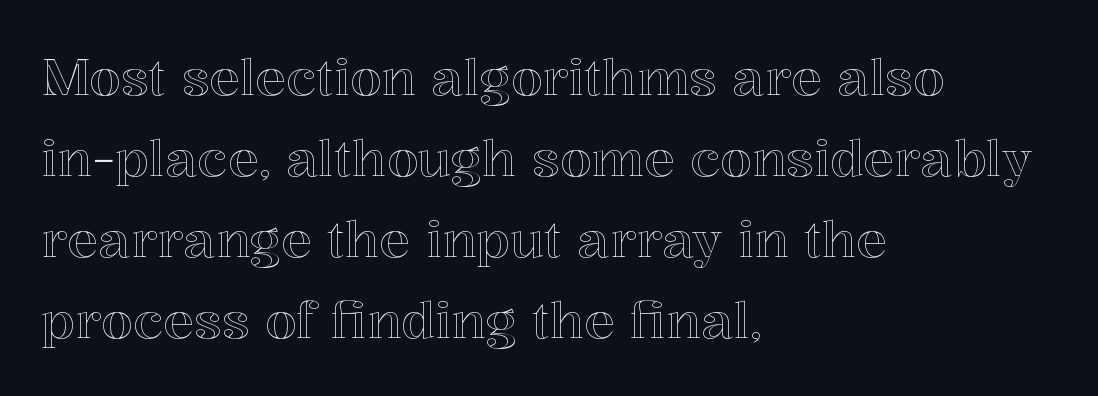
{"italic": "no", "width": "normal", "x_height": "medium", "monospaced": "no", "underline": "no", "align": "left", "line_spacing": "normal", "line_spacing_ratio": 1.59, "letter_spacing": "normal", "letter_spacing_em": 0.0, "glyph_px": 51}
